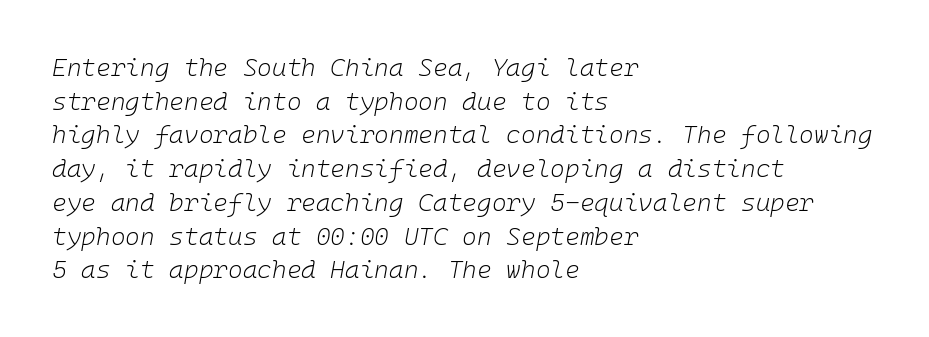
{"italic": "yes", "lean": "right", "slant_degrees": 10, "bold": "no", "underline": "no", "align": "left", "line_spacing": "normal", "line_spacing_ratio": 1.35, "letter_spacing": "normal", "letter_spacing_em": 0.0, "glyph_px": 25}
